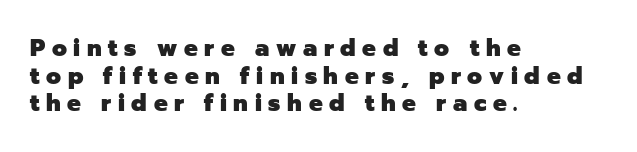
The image shows 23 px bold type, upright; set left-aligned, line spacing 1.2x, unusually wide letter spacing (+0.29 em), not underlined.
